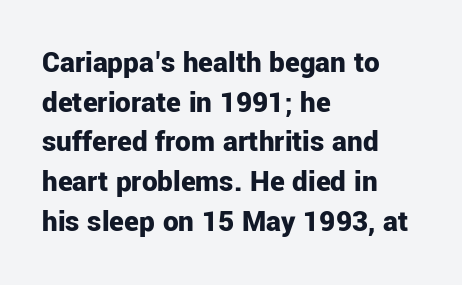
{"serif": "no", "italic": "no", "bold": "yes", "weight": "bold", "width": "normal", "stroke_contrast": "low", "x_height": "medium", "monospaced": "no", "underline": "no", "align": "left", "line_spacing": "normal", "line_spacing_ratio": 1.28, "letter_spacing": "normal", "letter_spacing_em": 0.0, "glyph_px": 31}
